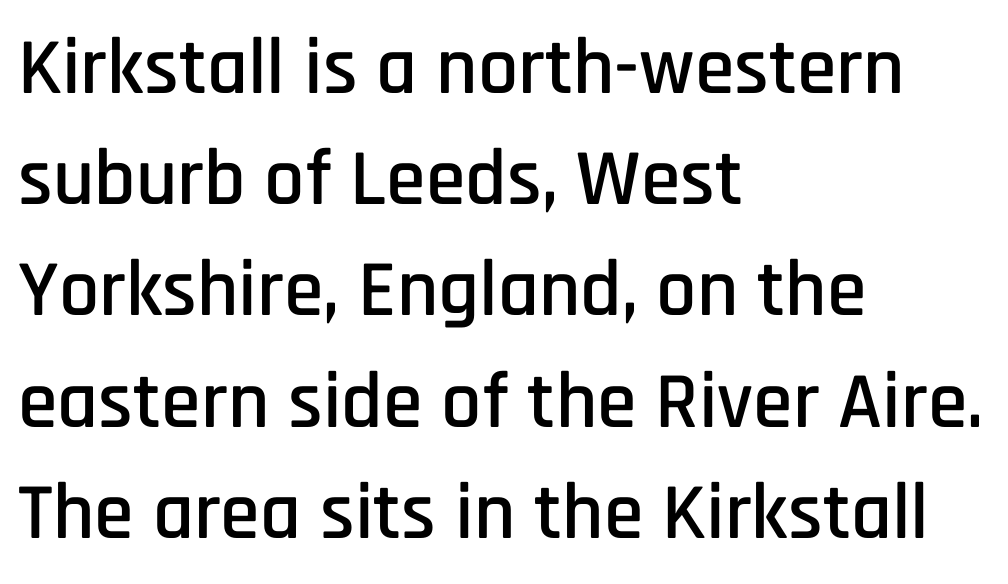
Q: Is the text italic (slanted)? A: No, it is upright.
Q: Is the typeface a serif or a sans-serif typeface? A: Sans-serif.
Q: Is the text underlined? A: No.
Q: How is the paragraph aligned? A: Left-aligned.
Q: Is the spacing between letters normal or unusually wide? A: Normal.
Q: Is the spacing between lines tight, normal or loose? A: Normal.
Q: Width (condensed, normal, or wide)? A: Condensed.
Q: Stroke contrast? A: Low.
Q: x-height? A: Large.
Q: Monospaced? A: No.
